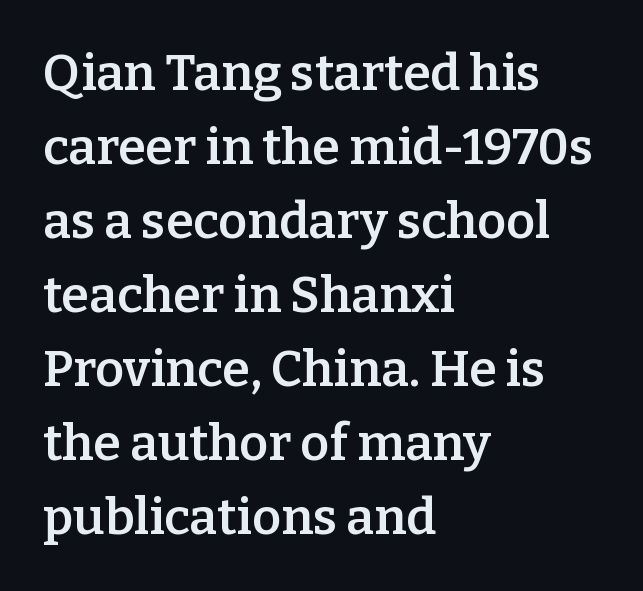
Q: Is the text bold? A: Semi-bold.
Q: Is the text italic (slanted)? A: No, it is upright.
Q: Is the typeface a serif or a sans-serif typeface? A: Serif.
Q: Is the text underlined? A: No.
Q: How is the paragraph aligned? A: Left-aligned.
Q: Is the spacing between letters normal or unusually wide? A: Normal.
Q: Is the spacing between lines tight, normal or loose? A: Normal.
Q: Width (condensed, normal, or wide)? A: Normal.
Q: Stroke contrast? A: Low.
Q: x-height? A: Medium.
Q: Monospaced? A: No.
